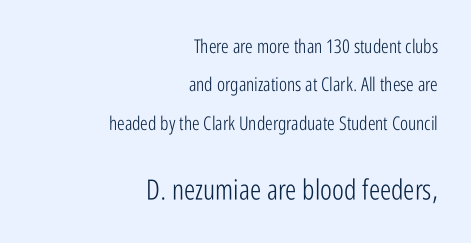
{"serif": "no", "italic": "no", "bold": "no", "weight": "light", "width": "condensed", "stroke_contrast": "low", "x_height": "medium", "monospaced": "no", "underline": "no", "align": "right", "line_spacing": "loose", "line_spacing_ratio": 2.02, "letter_spacing": "normal", "letter_spacing_em": 0.0, "larger_block": "second", "size_ratio": 1.47, "glyph_px": 28}
